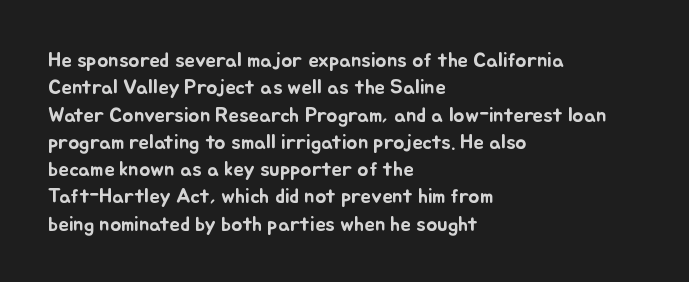
Q: Is the text italic (slanted)? A: No, it is upright.
Q: Is the text underlined? A: No.
Q: How is the paragraph aligned? A: Left-aligned.
Q: Is the spacing between letters normal or unusually wide? A: Normal.
Q: Is the spacing between lines tight, normal or loose? A: Normal.
